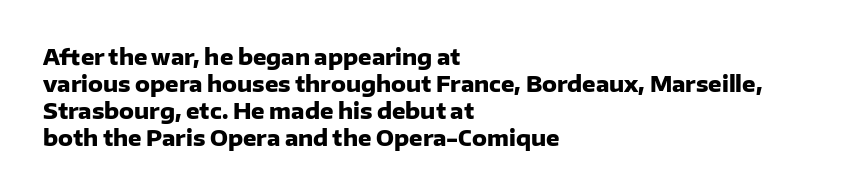
The space directly below the letters is spotless. In terms of leading, this rendering sits right in the middle. Notice how the stems are strictly vertical — no italics here. Honestly, the letter spacing is just normal — you wouldn't notice it. Typesetter's note: full bold, strokes at maximum text heaviness.
